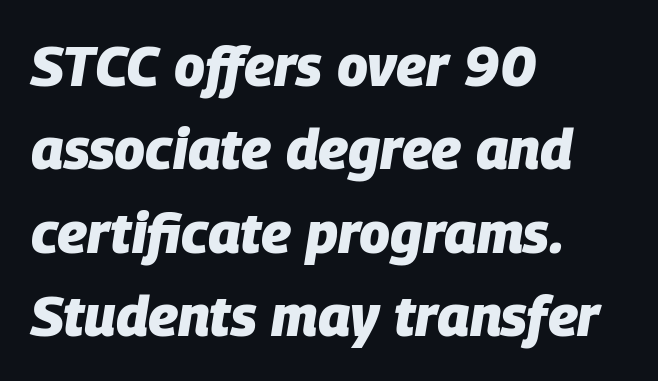
The image shows 56 px heavy type, italic (leaning right); set left-aligned, normal line spacing (1.49x), normal letter spacing, not underlined; low stroke contrast and a large x-height.
